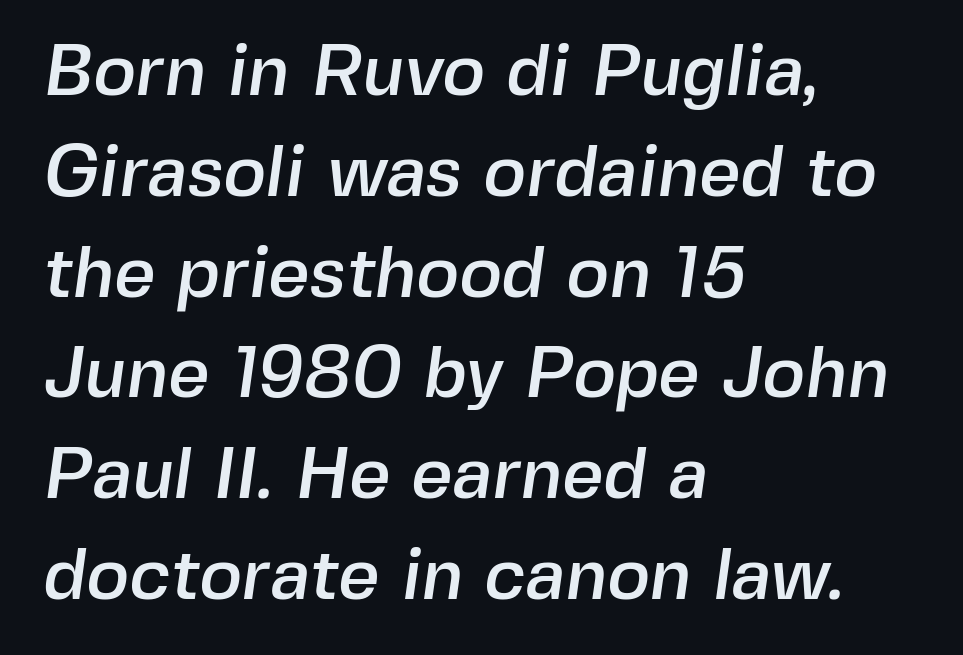
Students, observe: this is what conventionally led text looks like. Visually the block forms a straight wall on the left and a jagged coastline on the right. Varying glyph widths throughout — classic text-font behaviour. This sample uses a sans-serif face. Students, note that the glyphs here touch the page at normal intervals. The area under the type is left untouched.
